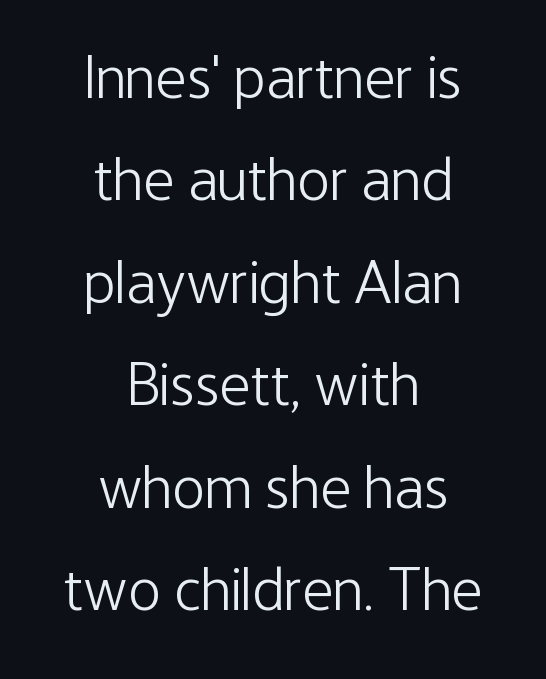
{"serif": "no", "italic": "no", "bold": "no", "weight": "light", "width": "condensed", "stroke_contrast": "low", "x_height": "medium", "monospaced": "no", "underline": "no", "align": "center", "line_spacing": "normal", "line_spacing_ratio": 1.68, "letter_spacing": "normal", "letter_spacing_em": 0.0, "glyph_px": 61}
